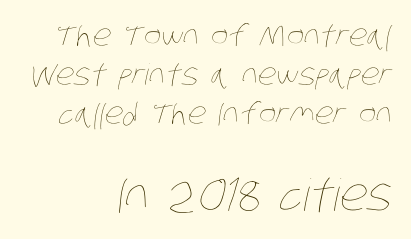
The image shows 44 px thin, condensed type; set right-aligned, normal line spacing (1.34x), normal letter spacing, not underlined; the second (bottom) block is 1.52x larger; low stroke contrast and a large x-height.
